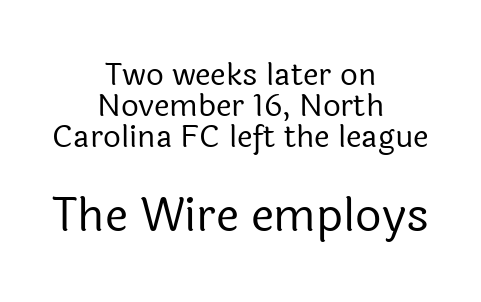
The paragraph has two soft edges and a firm central axis. Check the space under the baseline: it is left empty. Think of a printed novel: that variable character pitch is what you see here. The rendering keeps characters at their native spacing.
